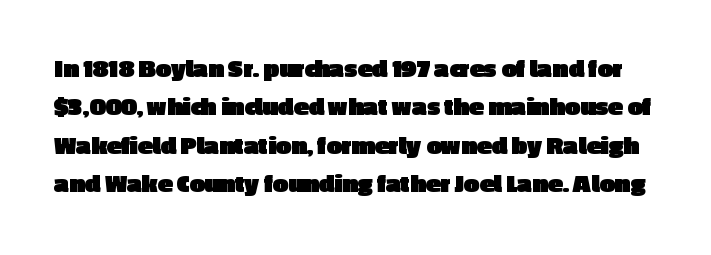
{"italic": "no", "bold": "yes", "underline": "no", "line_spacing": "normal", "line_spacing_ratio": 1.42, "letter_spacing": "normal", "letter_spacing_em": 0.0, "glyph_px": 27}
